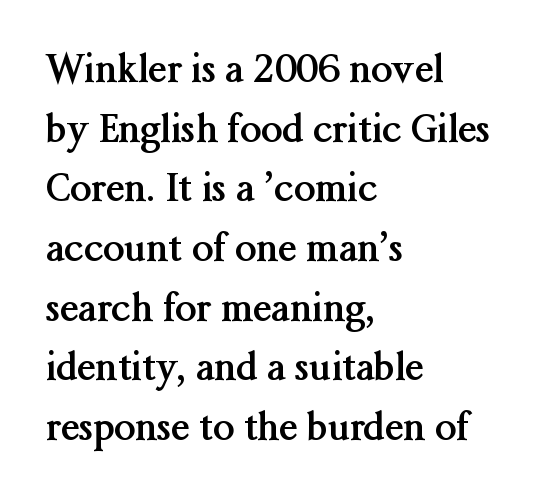
Anything drawn beneath the words? Only blank space. One glance says typical: line gaps are just what's usual. Horizontally, the lines are justified to the leading edge only. There is no visible air inserted between adjacent glyphs. Typographically, this falls in the serif category.
